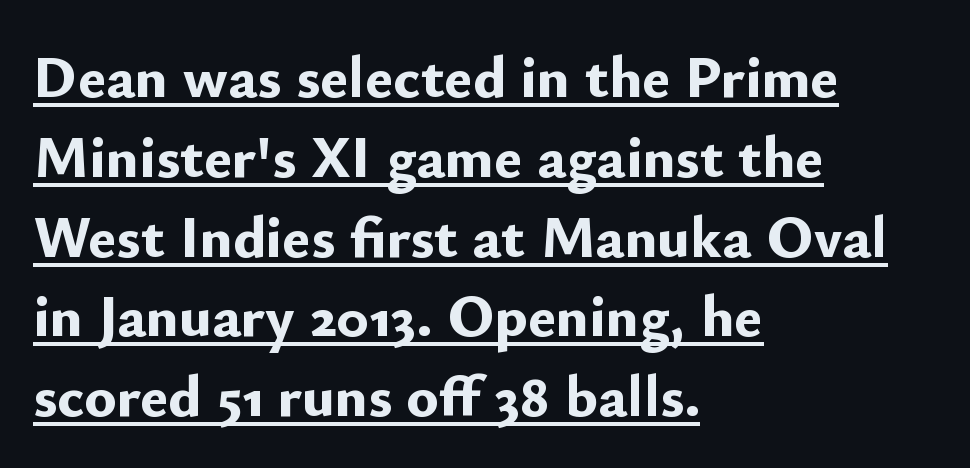
Q: Is the text bold? A: Yes.
Q: Is the text italic (slanted)? A: No, it is upright.
Q: Is the typeface a serif or a sans-serif typeface? A: Sans-serif.
Q: Is the text underlined? A: Yes.
Q: How is the paragraph aligned? A: Left-aligned.
Q: Is the spacing between letters normal or unusually wide? A: Normal.
Q: Is the spacing between lines tight, normal or loose? A: Normal.
Q: Width (condensed, normal, or wide)? A: Normal.
Q: Stroke contrast? A: Low.
Q: x-height? A: Small.
Q: Monospaced? A: No.
